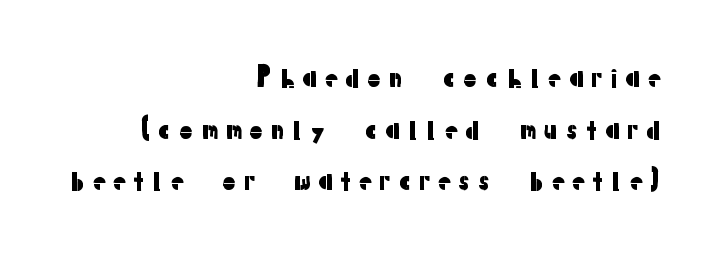
Notice the wide empty band between every row — that's loose leading. A typesetter would call this heavily tracked-out type. Short and long lines alike share a common ending point at right. Posture: upright roman. The zone under the glyphs is completely vacant.
